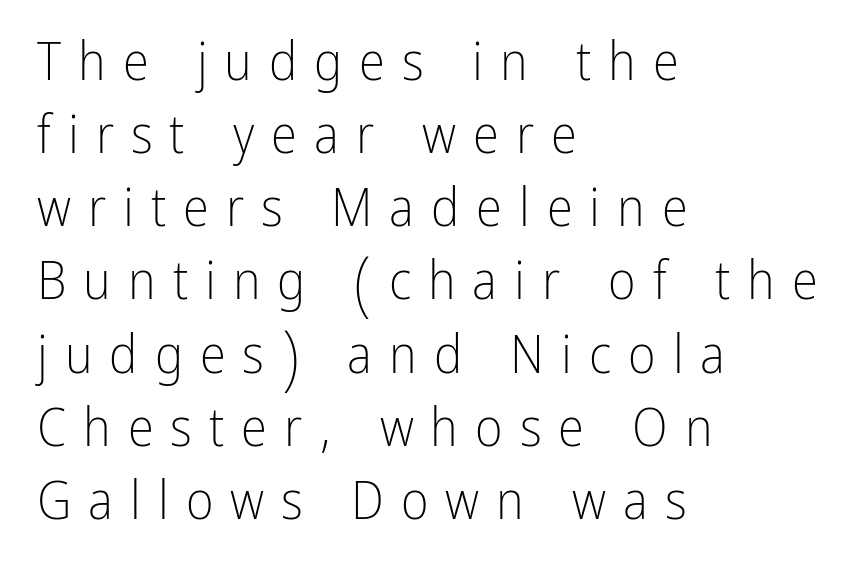
Q: Is the text bold? A: No.
Q: Is the text italic (slanted)? A: No, it is upright.
Q: Is the typeface a serif or a sans-serif typeface? A: Sans-serif.
Q: Is the text underlined? A: No.
Q: How is the paragraph aligned? A: Left-aligned.
Q: Is the spacing between letters normal or unusually wide? A: Unusually wide.
Q: Is the spacing between lines tight, normal or loose? A: Normal.
Q: Width (condensed, normal, or wide)? A: Condensed.
Q: Stroke contrast? A: Low.
Q: x-height? A: Medium.
Q: Monospaced? A: No.
